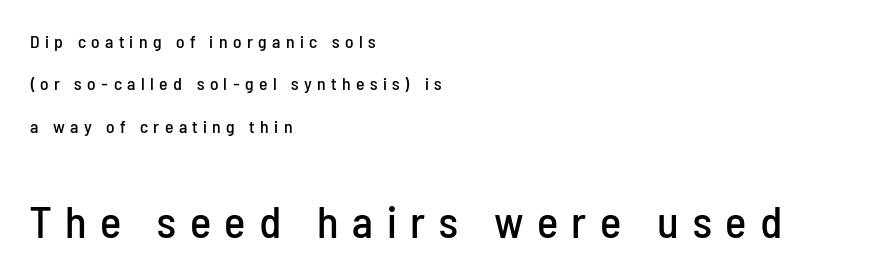
{"serif": "no", "italic": "no", "width": "condensed", "stroke_contrast": "low", "x_height": "medium", "monospaced": "no", "underline": "no", "align": "left", "line_spacing": "loose", "line_spacing_ratio": 2.36, "letter_spacing": "wide", "letter_spacing_em": 0.3, "larger_block": "second", "size_ratio": 2.5, "glyph_px": 45}
